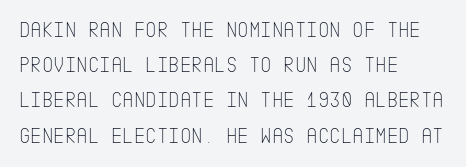
Q: Is the text bold? A: No.
Q: Is the text italic (slanted)? A: No, it is upright.
Q: Is the text underlined? A: No.
Q: How is the paragraph aligned? A: Left-aligned.
Q: Is the spacing between letters normal or unusually wide? A: Normal.
Q: Is the spacing between lines tight, normal or loose? A: Normal.
